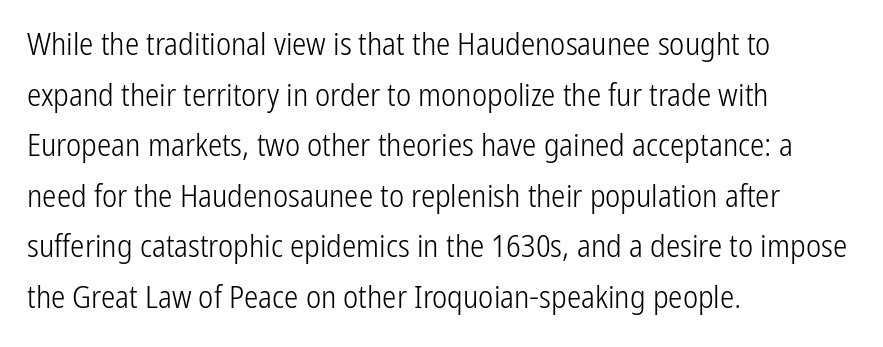
Q: Is the text bold? A: No.
Q: Is the text italic (slanted)? A: No, it is upright.
Q: Is the typeface a serif or a sans-serif typeface? A: Sans-serif.
Q: Is the text underlined? A: No.
Q: How is the paragraph aligned? A: Left-aligned.
Q: Is the spacing between letters normal or unusually wide? A: Normal.
Q: Is the spacing between lines tight, normal or loose? A: Normal.
Q: Width (condensed, normal, or wide)? A: Condensed.
Q: Stroke contrast? A: Low.
Q: x-height? A: Medium.
Q: Monospaced? A: No.
